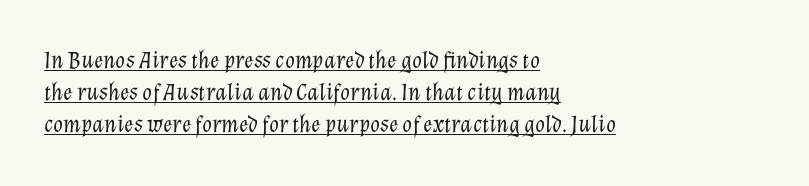
Q: Is the text bold? A: No.
Q: Is the text italic (slanted)? A: Yes, it leans right by about 12 degrees.
Q: Is the text underlined? A: Yes.
Q: How is the paragraph aligned? A: Left-aligned.
Q: Is the spacing between letters normal or unusually wide? A: Normal.
Q: Is the spacing between lines tight, normal or loose? A: Normal.
